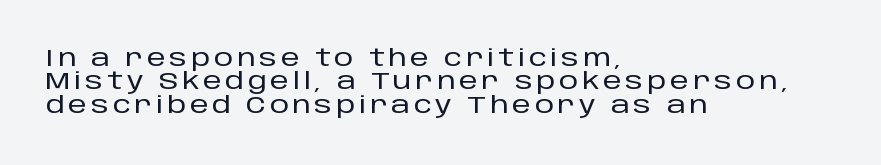
The image shows 24 px text type, upright; set left-aligned, tight line spacing (0.97x), not underlined.
